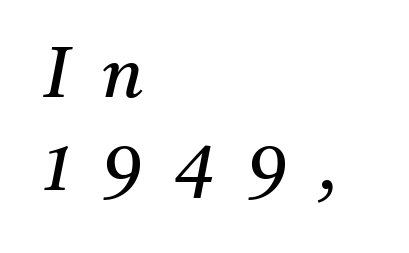
The image shows 70 px regular-weight serif type, italic (leaning right); set left-aligned, normal line spacing (1.33x), unusually wide letter spacing (+0.47 em), not underlined; medium stroke contrast and a medium x-height.
